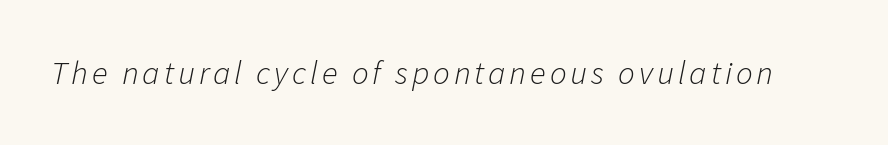
Q: Is the text bold? A: No.
Q: Is the text italic (slanted)? A: Yes, it leans right by about 11 degrees.
Q: Is the text underlined? A: No.
Q: Width (condensed, normal, or wide)? A: Normal.
Q: Stroke contrast? A: Low.
Q: x-height? A: Medium.
Q: Monospaced? A: No.
